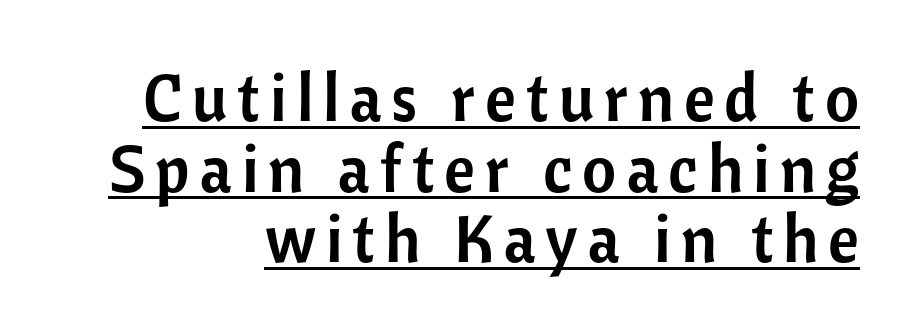
The image shows 66 px sans-serif type, upright; set right-aligned, tight line spacing (1.07x), underlined; low stroke contrast and a medium x-height.
